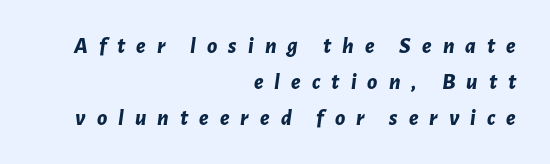
Q: Is the text bold? A: Yes.
Q: Is the text italic (slanted)? A: Yes, it leans right by about 7 degrees.
Q: Is the text underlined? A: No.
Q: How is the paragraph aligned? A: Right-aligned.
Q: Is the spacing between letters normal or unusually wide? A: Unusually wide.
Q: Is the spacing between lines tight, normal or loose? A: Normal.
